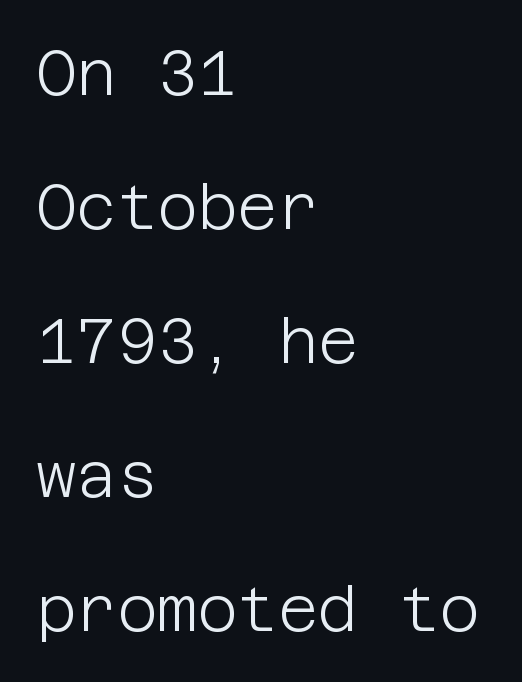
The image shows 62 px light sans-serif type, upright; set left-aligned, loose line spacing (2.16x), normal letter spacing, not underlined; low stroke contrast and a large x-height.
